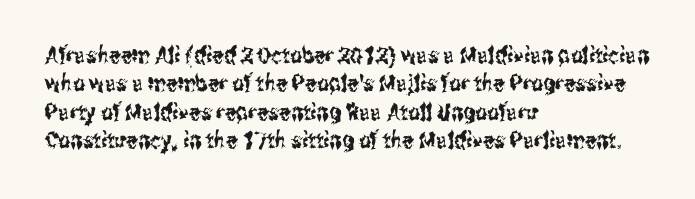
{"italic": "no", "underline": "no", "align": "left", "line_spacing_ratio": 1.23, "letter_spacing": "normal", "letter_spacing_em": 0.0, "glyph_px": 23}
